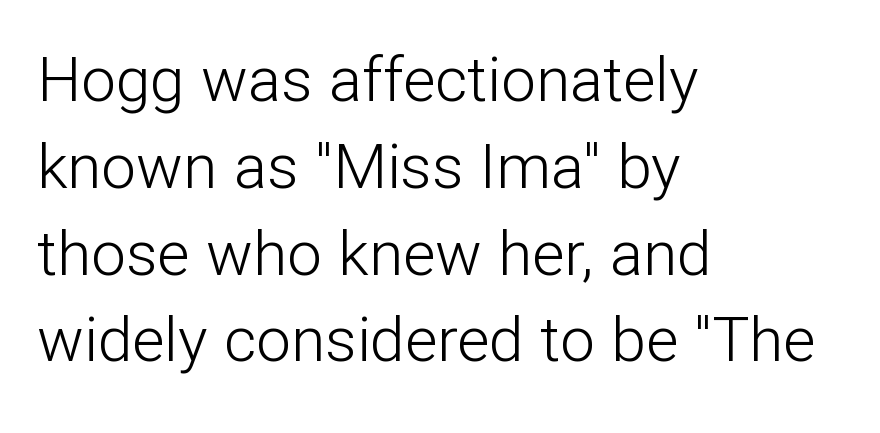
Q: Is the text bold? A: No.
Q: Is the text italic (slanted)? A: No, it is upright.
Q: Is the typeface a serif or a sans-serif typeface? A: Sans-serif.
Q: Is the text underlined? A: No.
Q: How is the paragraph aligned? A: Left-aligned.
Q: Is the spacing between letters normal or unusually wide? A: Normal.
Q: Is the spacing between lines tight, normal or loose? A: Normal.
Q: Width (condensed, normal, or wide)? A: Normal.
Q: Stroke contrast? A: Low.
Q: x-height? A: Medium.
Q: Monospaced? A: No.
